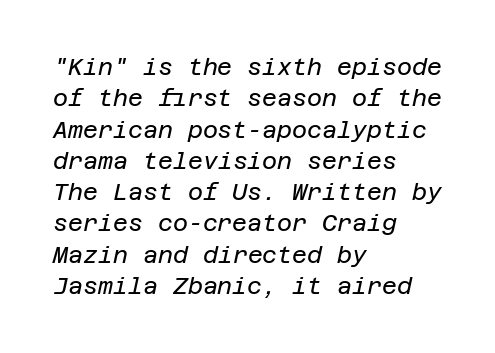
Q: Is the text bold? A: No.
Q: Is the text italic (slanted)? A: Yes, it leans right by about 12 degrees.
Q: Is the text underlined? A: No.
Q: How is the paragraph aligned? A: Left-aligned.
Q: Is the spacing between letters normal or unusually wide? A: Normal.
Q: Is the spacing between lines tight, normal or loose? A: Normal.
